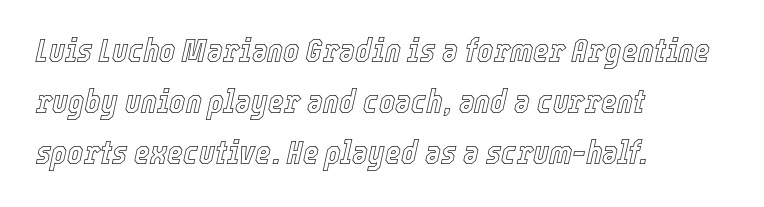
The image shows 34 px condensed type, italic (leaning right); set left-aligned, normal line spacing (1.5x), normal letter spacing, not underlined; a medium x-height.
